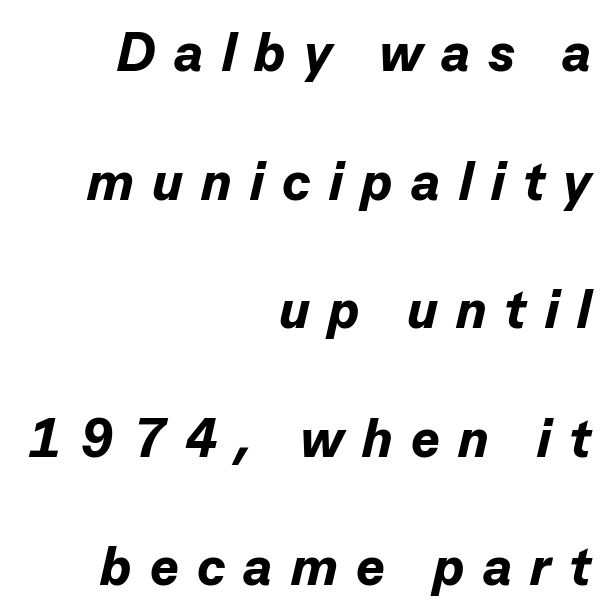
{"italic": "yes", "lean": "right", "slant_degrees": 13, "bold": "yes", "weight": "bold", "width": "normal", "stroke_contrast": "low", "x_height": "medium", "monospaced": "no", "underline": "no", "align": "right", "line_spacing": "loose", "line_spacing_ratio": 2.38, "letter_spacing": "wide", "letter_spacing_em": 0.34, "glyph_px": 54}
